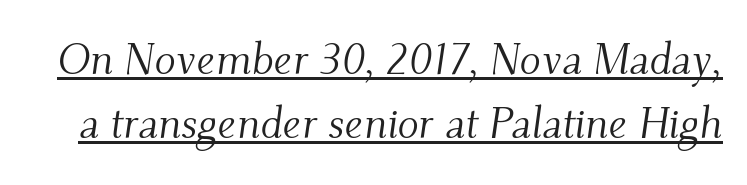
Do the characters align in a grid? No, the font is proportional. Unbolded letterforms with no extra heft. What stands out about the letter spacing? Nothing — it is the standard amount. A serif font was chosen for this passage. The sample's only ornament is a line tracing under the words. Posture: slanted.
